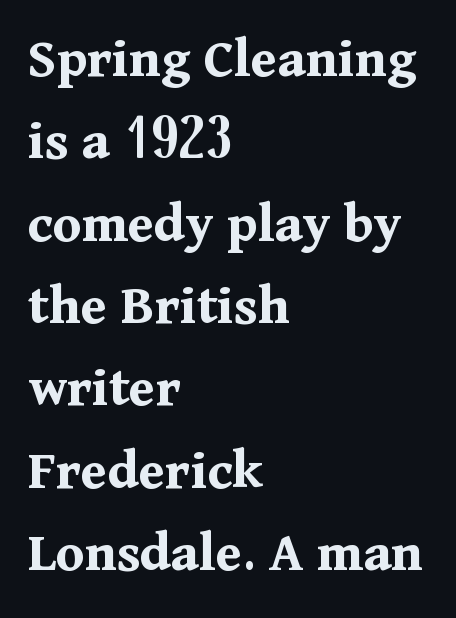
{"serif": "yes", "italic": "no", "bold": "yes", "weight": "bold", "width": "normal", "stroke_contrast": "medium", "x_height": "medium", "monospaced": "no", "underline": "no", "align": "left", "line_spacing": "normal", "line_spacing_ratio": 1.42, "letter_spacing": "normal", "letter_spacing_em": 0.0, "glyph_px": 58}
